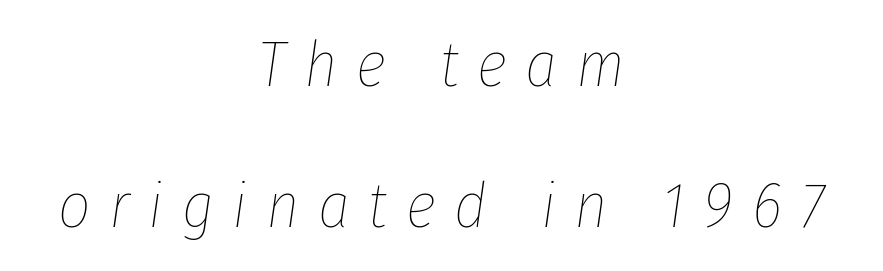
The image shows 64 px thin, condensed type, italic (leaning right); set centered, loose line spacing (2.21x), unusually wide letter spacing (+0.29 em), not underlined; low stroke contrast and a medium x-height.
